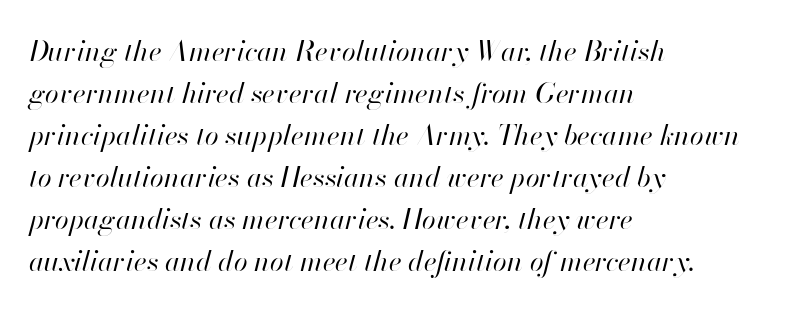
Q: Is the text bold? A: No.
Q: Is the text italic (slanted)? A: Yes, it leans right by about 13 degrees.
Q: Is the text underlined? A: No.
Q: How is the paragraph aligned? A: Left-aligned.
Q: Is the spacing between letters normal or unusually wide? A: Normal.
Q: Is the spacing between lines tight, normal or loose? A: Normal.
Q: Width (condensed, normal, or wide)? A: Normal.
Q: Stroke contrast? A: High.
Q: x-height? A: Small.
Q: Monospaced? A: No.
